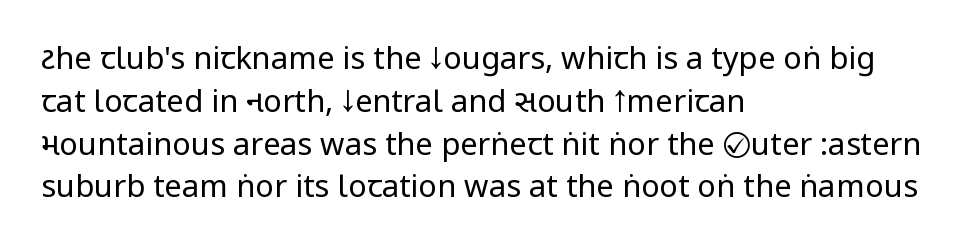
The image shows 31 px regular-weight, condensed sans-serif type, upright; set left-aligned, normal line spacing (1.38x), normal letter spacing, not underlined; low stroke contrast.
